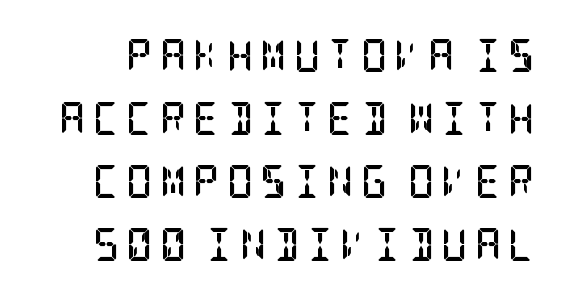
The passage shown is typeset with a serif family. Only glyphs here, with clear space below each row. Ascenders rise straight up at ninety degrees. Horizontal bands of white between lines are thick stripes.
